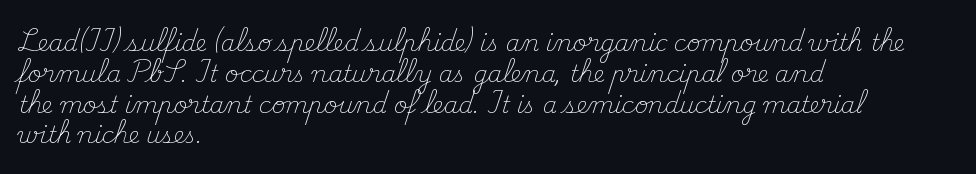
Q: Is the text bold? A: No.
Q: Is the text italic (slanted)? A: Yes.
Q: Is the text underlined? A: No.
Q: How is the paragraph aligned? A: Left-aligned.
Q: Is the spacing between letters normal or unusually wide? A: Normal.
Q: Is the spacing between lines tight, normal or loose? A: Normal.
